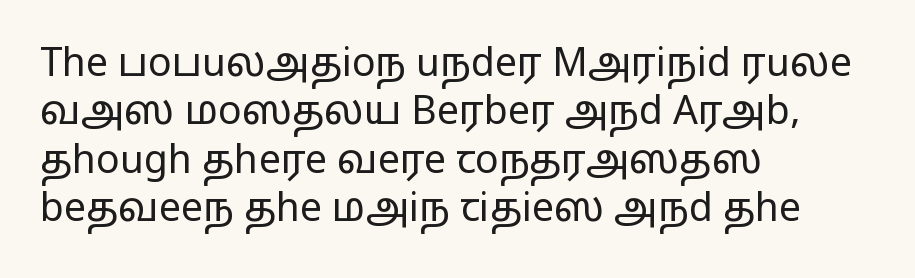
Q: Is the text bold? A: No.
Q: Is the text italic (slanted)? A: No, it is upright.
Q: Is the typeface a serif or a sans-serif typeface? A: Sans-serif.
Q: Is the text underlined? A: No.
Q: How is the paragraph aligned? A: Left-aligned.
Q: Is the spacing between letters normal or unusually wide? A: Normal.
Q: Width (condensed, normal, or wide)? A: Wide.
Q: Stroke contrast? A: Low.
Q: x-height? A: Medium.
Q: Monospaced? A: No.
